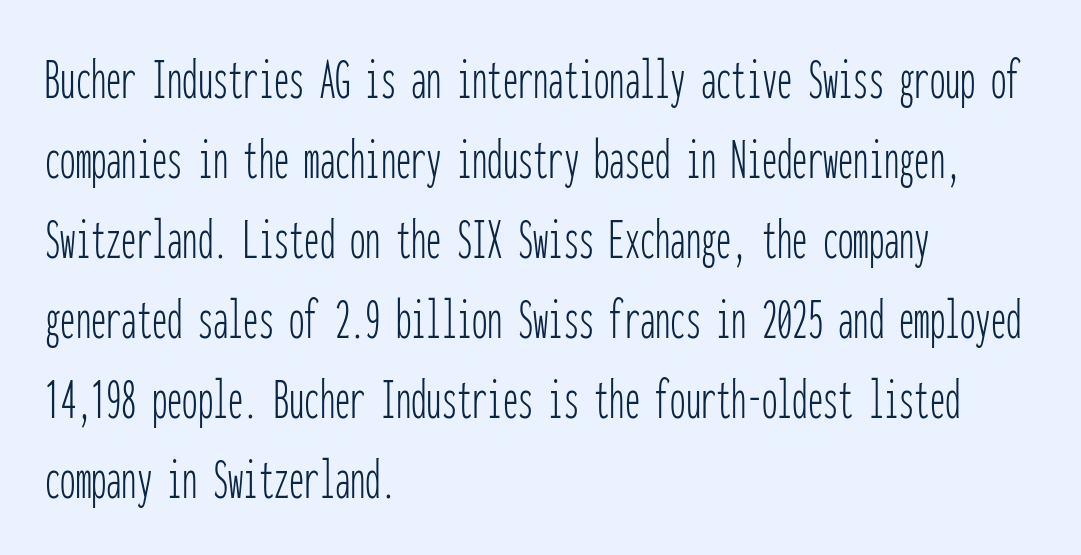
Serif or sans? Sans — the stroke terminals are bare. Decoration check: the copy has no underline. Every row of glyphs begins at an identical x-position on the left. Note the uniform advance width — an 'i' takes as much space as an 'm'.
